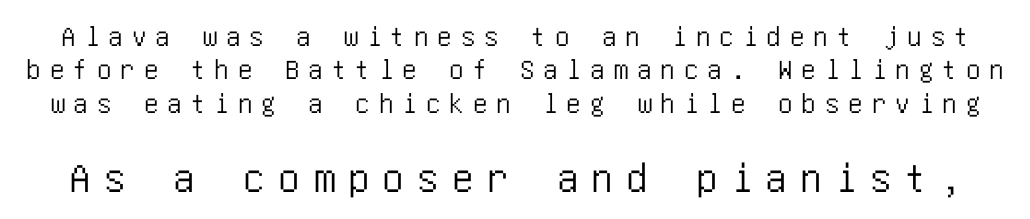
Q: Is the text italic (slanted)? A: No, it is upright.
Q: Is the typeface a serif or a sans-serif typeface? A: Sans-serif.
Q: Is the text underlined? A: No.
Q: Is the spacing between letters normal or unusually wide? A: Unusually wide.
Q: Is the spacing between lines tight, normal or loose? A: Tight.
Q: Which block of text is set in a larger size, the first (top) or the second (bottom)? A: The second (bottom) one.
Q: Width (condensed, normal, or wide)? A: Condensed.
Q: Stroke contrast? A: Low.
Q: x-height? A: Large.
